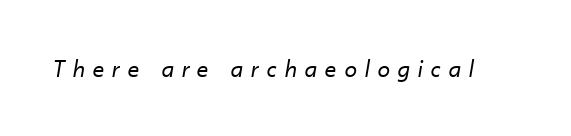
The image shows 25 px text type, italic (leaning right); set unusually wide letter spacing (+0.34 em), not underlined.
